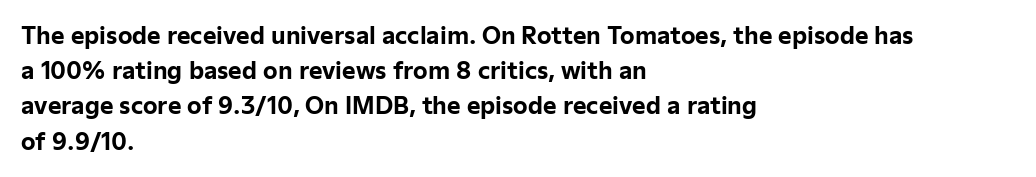
{"italic": "no", "bold": "yes", "underline": "no", "align": "left", "line_spacing": "normal", "line_spacing_ratio": 1.53, "letter_spacing": "normal", "letter_spacing_em": 0.0, "glyph_px": 23}
